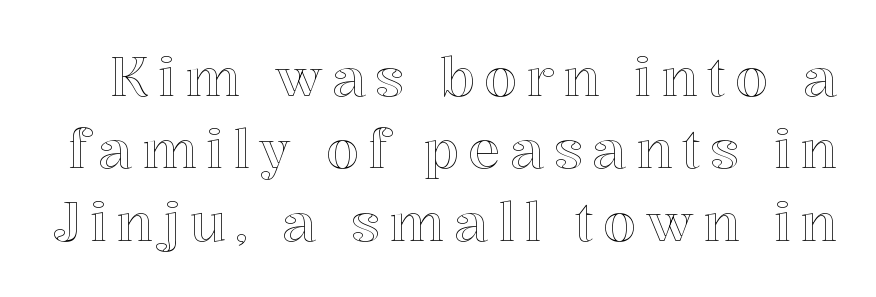
Q: Is the text italic (slanted)? A: No, it is upright.
Q: Is the text underlined? A: No.
Q: Is the spacing between lines tight, normal or loose? A: Normal.
Q: Width (condensed, normal, or wide)? A: Normal.
Q: x-height? A: Medium.
Q: Monospaced? A: No.
